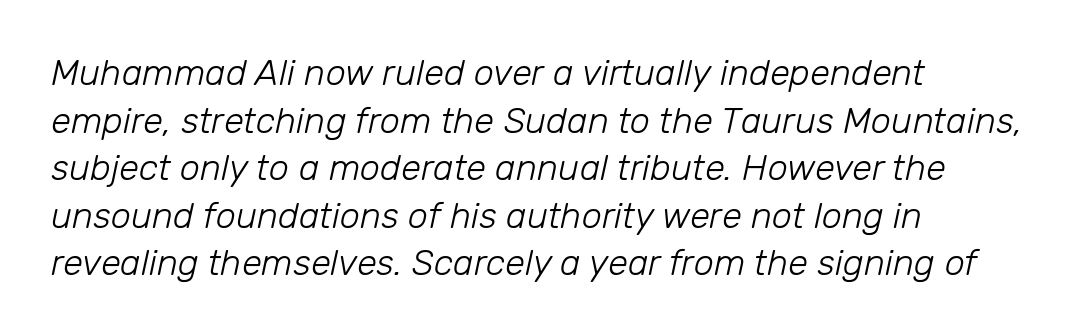
Students, observe: this is what conventionally led text looks like. Inter-character spacing is left at the font's built-in metrics. The rendering uses natural spacing where letterforms have individual widths. The strokes are not fattened; the text isn't bold. This is oblique type, the kind used for emphasis or titles. Words float on clear page, feet unadorned.
